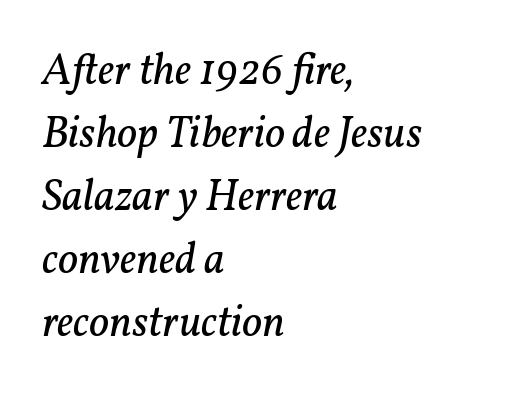
The image shows 44 px regular-weight serif type, italic (leaning right); set left-aligned, normal line spacing (1.43x), normal letter spacing, not underlined; low stroke contrast and a medium x-height.
